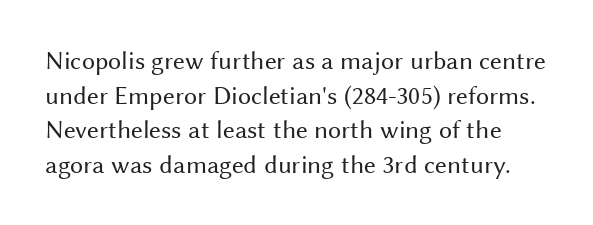
Think standard paragraph weight, or any step lighter than that. The axis of the letterforms is exactly vertical. A typesetter would call this zero additional tracking. Honestly, the row spacing looks completely unremarkable.
